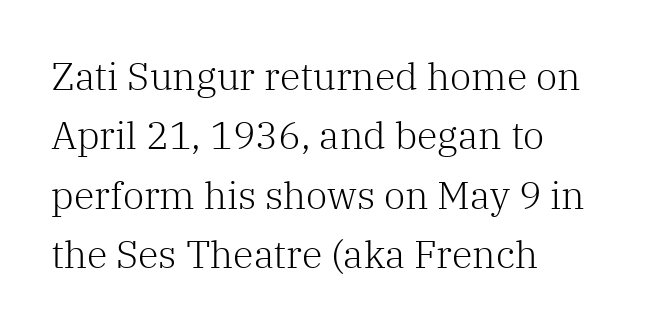
The image shows 38 px light serif type, upright; set left-aligned, normal line spacing (1.56x), normal letter spacing, not underlined; low stroke contrast and a medium x-height.
